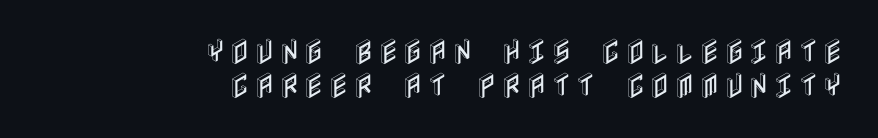
This rendering uses right alignment, leaving the left contour irregular. A bare baseline throughout the passage. The letters stand upright; this is a roman face.
